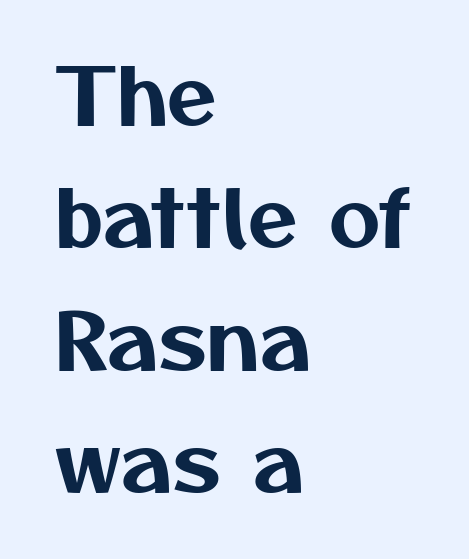
{"serif": "no", "width": "normal", "stroke_contrast": "medium", "x_height": "medium", "monospaced": "no", "underline": "no", "align": "left", "line_spacing": "normal", "line_spacing_ratio": 1.53, "letter_spacing": "normal", "letter_spacing_em": 0.0, "glyph_px": 80}
